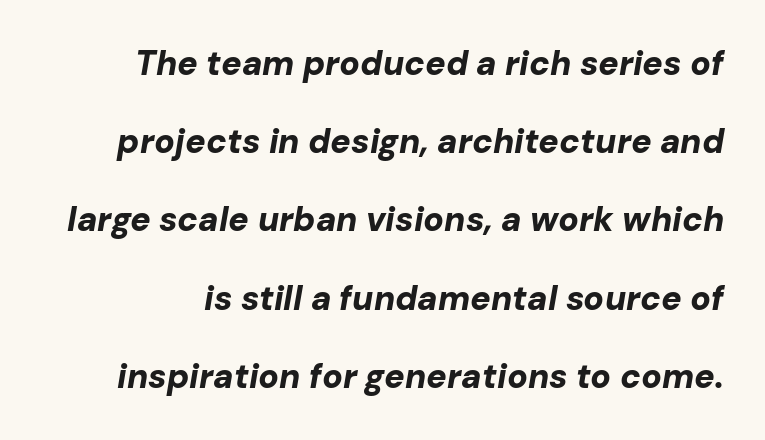
{"italic": "yes", "lean": "right", "slant_degrees": 10, "bold": "yes", "weight": "bold", "width": "normal", "stroke_contrast": "low", "x_height": "medium", "monospaced": "no", "underline": "no", "line_spacing": "loose", "line_spacing_ratio": 2.3, "letter_spacing": "normal", "letter_spacing_em": 0.0, "glyph_px": 34}
